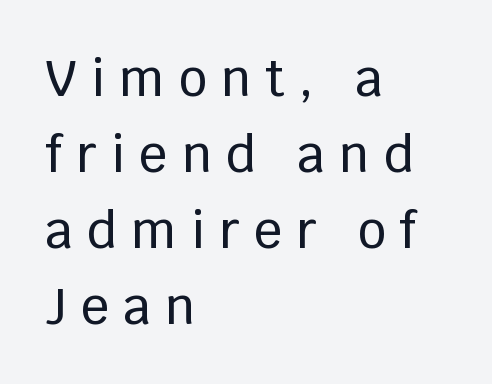
{"serif": "no", "italic": "no", "width": "normal", "stroke_contrast": "low", "x_height": "large", "monospaced": "no", "underline": "no", "align": "left", "line_spacing": "normal", "line_spacing_ratio": 1.52, "letter_spacing": "wide", "letter_spacing_em": 0.28, "glyph_px": 50}
